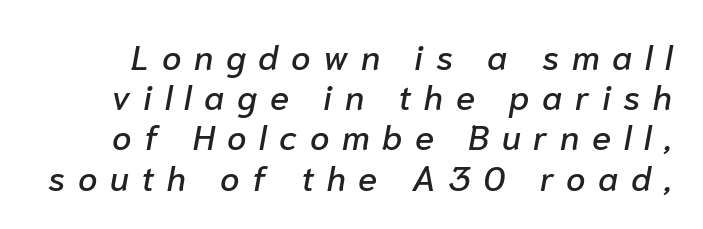
The string is rendered with underlining switched off. These lines are rendered in a variable-pitch font. Summary of vertical rhythm: compact, with narrow interline spacing. The type is letterspaced generously, with wide tracking. Quick note: italic.
